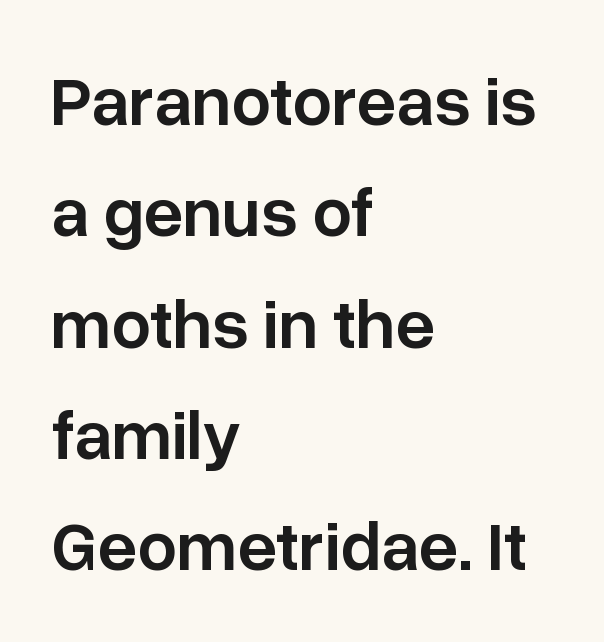
These lines are set flush left with a ragged right edge. When letters stand straight like this, we call the style roman or upright. The lines sit at an ordinary, default distance from one another. You could not count columns in this text — the font is proportionally spaced. No word sits above an underline.
